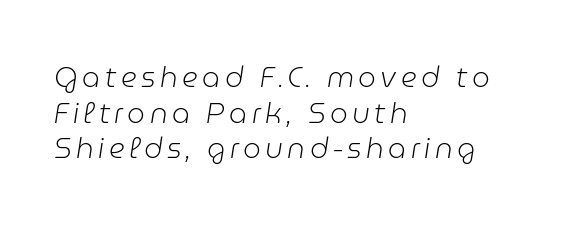
Regarding leading, the lines here are spaced in the standard way. Weight: in the light-to-regular range. A student would call this left alignment; a typographer would say flush left, rag right. Spacing verdict: proportional, widths tailored to each character.
